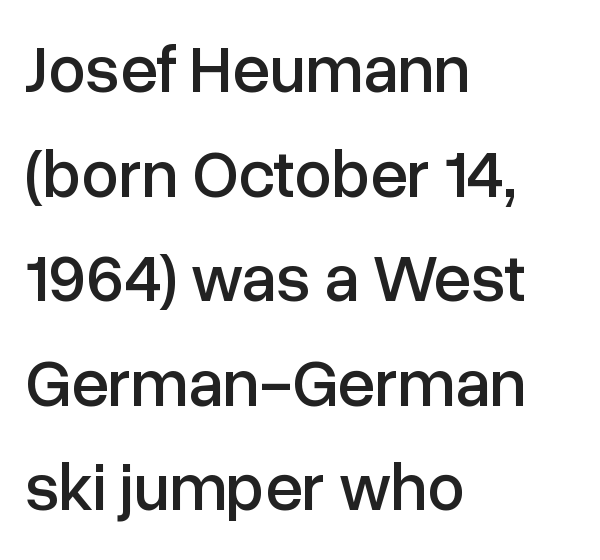
Q: Is the text italic (slanted)? A: No, it is upright.
Q: Is the typeface a serif or a sans-serif typeface? A: Sans-serif.
Q: Is the text underlined? A: No.
Q: How is the paragraph aligned? A: Left-aligned.
Q: Is the spacing between letters normal or unusually wide? A: Normal.
Q: Is the spacing between lines tight, normal or loose? A: Normal.
Q: Width (condensed, normal, or wide)? A: Normal.
Q: Stroke contrast? A: Low.
Q: x-height? A: Medium.
Q: Monospaced? A: No.
